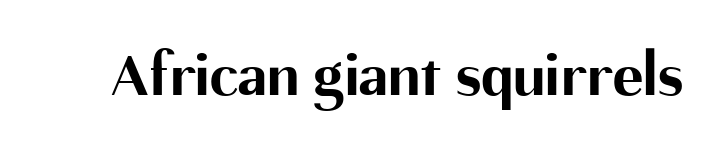
The image shows 64 px bold sans-serif type, upright; set normal letter spacing, not underlined; medium stroke contrast and a medium x-height.
